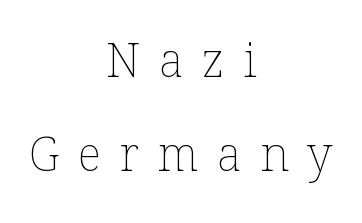
The image shows 47 px thin type, upright; set centered, loose line spacing (1.99x), unusually wide letter spacing (+0.39 em), not underlined; low stroke contrast and a medium x-height.
